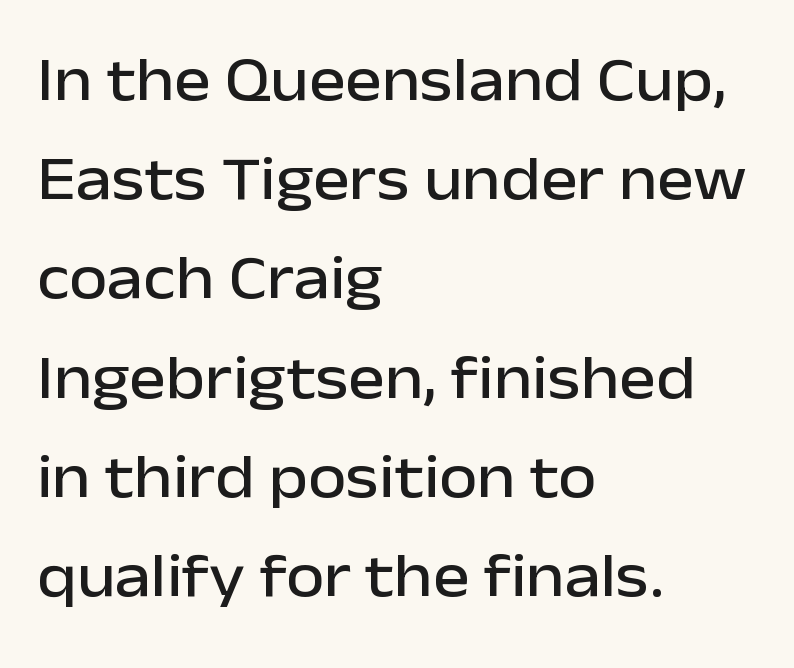
Check under the words: just untouched page. The paragraph shown leans on its left margin. Vertical strokes here are truly vertical. This is sans-serif lettering, the kind often seen on screens and signage. A normal amount of white space separates one row of letters from the next.
